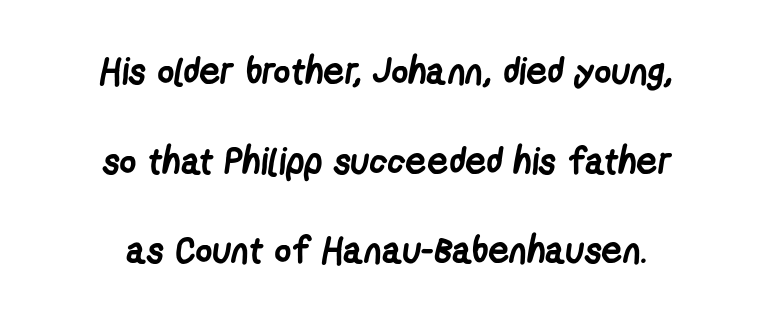
Q: Is the text bold? A: Yes.
Q: Is the typeface a serif or a sans-serif typeface? A: Sans-serif.
Q: Is the text underlined? A: No.
Q: Is the spacing between letters normal or unusually wide? A: Normal.
Q: Is the spacing between lines tight, normal or loose? A: Loose.
Q: Width (condensed, normal, or wide)? A: Condensed.
Q: Stroke contrast? A: Low.
Q: x-height? A: Medium.
Q: Monospaced? A: No.
